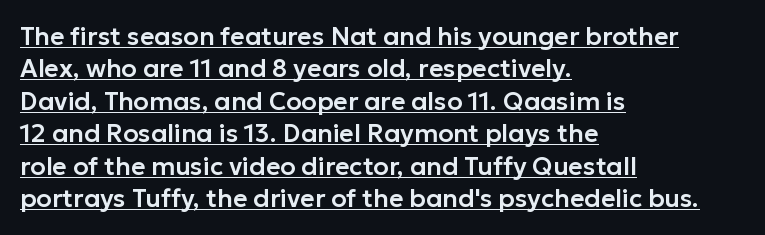
Q: Is the text italic (slanted)? A: No, it is upright.
Q: Is the text underlined? A: Yes.
Q: How is the paragraph aligned? A: Left-aligned.
Q: Is the spacing between letters normal or unusually wide? A: Normal.
Q: Is the spacing between lines tight, normal or loose? A: Normal.
